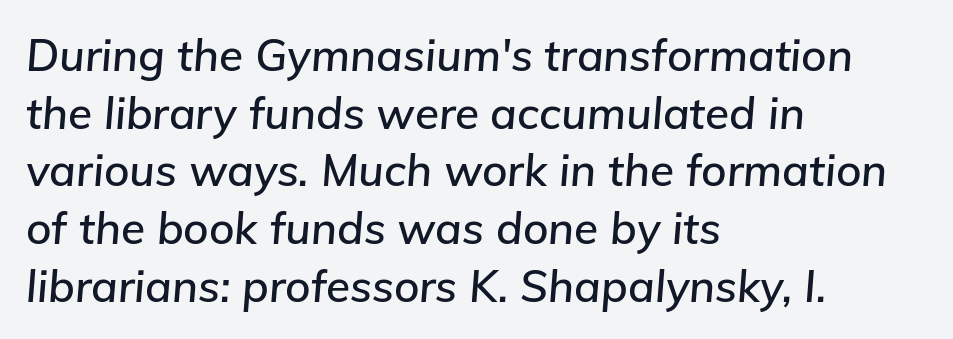
Q: Is the text italic (slanted)? A: Yes, it leans right by about 5 degrees.
Q: Is the text underlined? A: No.
Q: How is the paragraph aligned? A: Left-aligned.
Q: Is the spacing between letters normal or unusually wide? A: Normal.
Q: Is the spacing between lines tight, normal or loose? A: Normal.
Q: Width (condensed, normal, or wide)? A: Normal.
Q: Stroke contrast? A: Low.
Q: x-height? A: Medium.
Q: Monospaced? A: No.
